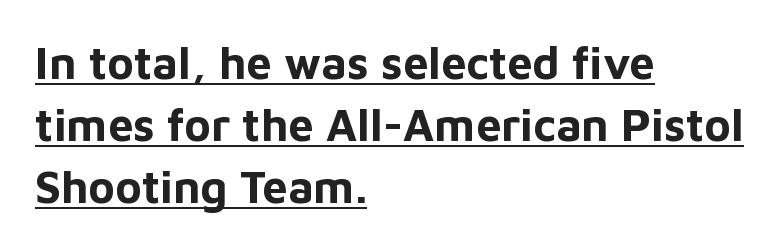
The image shows 45 px bold sans-serif type, upright; set left-aligned, normal line spacing (1.38x), normal letter spacing, underlined; low stroke contrast and a medium x-height.
